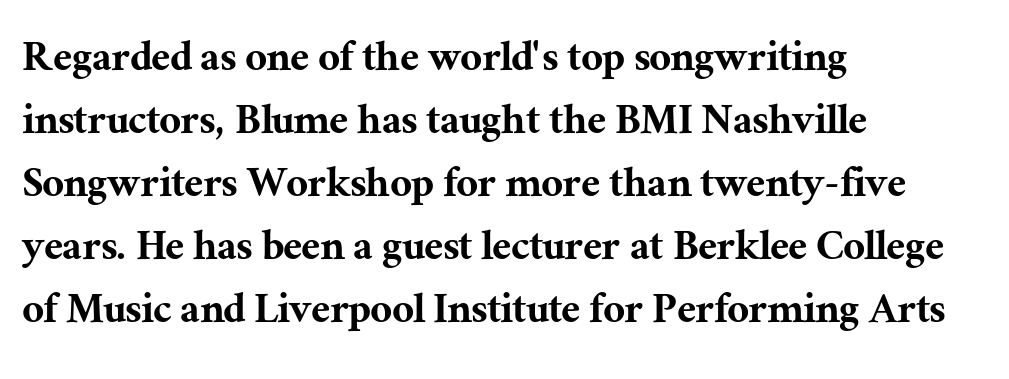
Default kerning and tracking; the words read as compact shapes. Typographically, this falls in the serif category. Is the block centered? No — it sits flush against the left margin. Character widths vary here, with narrow letters taking less room than wide ones. Line spacing here is normal.
